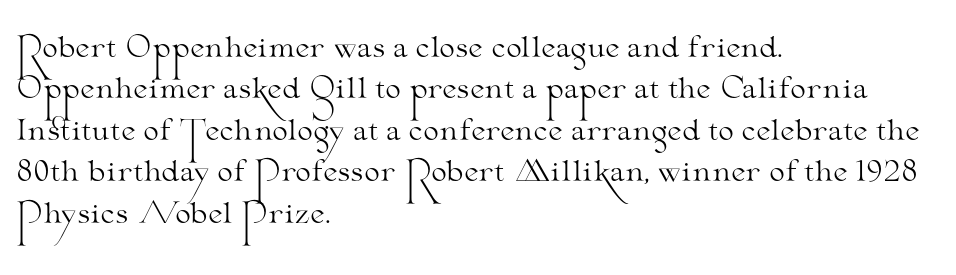
{"serif": "yes", "italic": "no", "bold": "no", "weight": "light", "width": "wide", "stroke_contrast": "medium", "x_height": "small", "monospaced": "no", "underline": "no", "align": "left", "line_spacing": "normal", "line_spacing_ratio": 1.48, "letter_spacing": "normal", "letter_spacing_em": 0.0, "glyph_px": 28}
